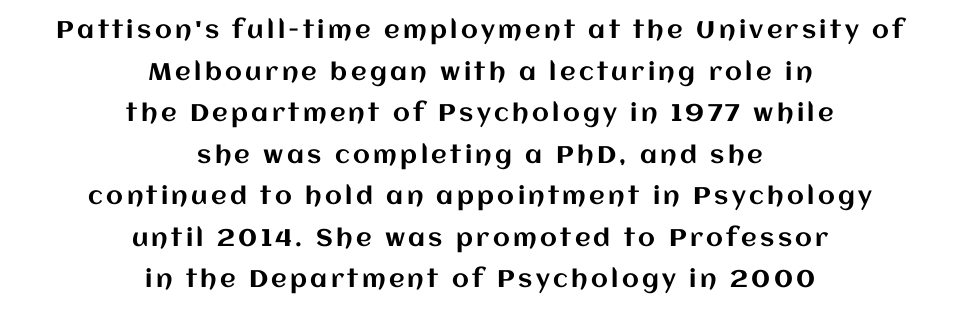
These lines stack symmetrically, like a column narrowing and widening about its center. The axis of the letterforms is exactly vertical. Underline: absent.
